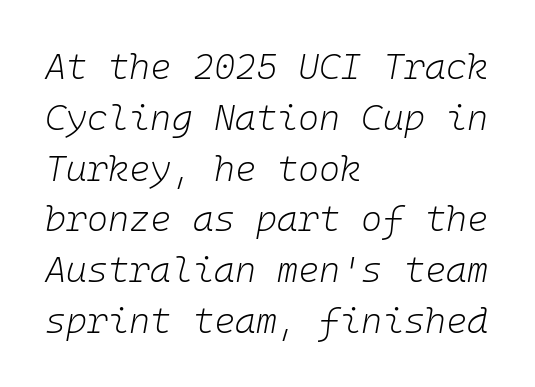
Q: Is the text bold? A: No.
Q: Is the text italic (slanted)? A: Yes, it leans right by about 10 degrees.
Q: Is the text underlined? A: No.
Q: How is the paragraph aligned? A: Left-aligned.
Q: Is the spacing between letters normal or unusually wide? A: Normal.
Q: Is the spacing between lines tight, normal or loose? A: Normal.
Q: Width (condensed, normal, or wide)? A: Normal.
Q: Stroke contrast? A: Low.
Q: x-height? A: Medium.
Q: Monospaced? A: Yes.
